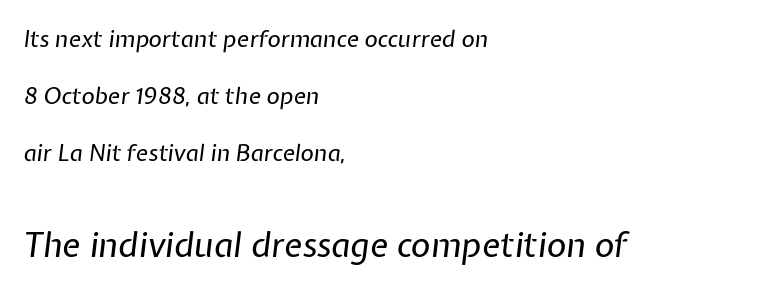
Spacing verdict: proportional, widths tailored to each character. Is the type heavy? It reads as light-to-regular instead. Two sizes are in play, and the larger belongs to the second block. Compared with typical body copy, the letter spacing here is the same. A classic flush-left, rag-right setting is used for this passage. Every character sits at an angle, as italics do.
